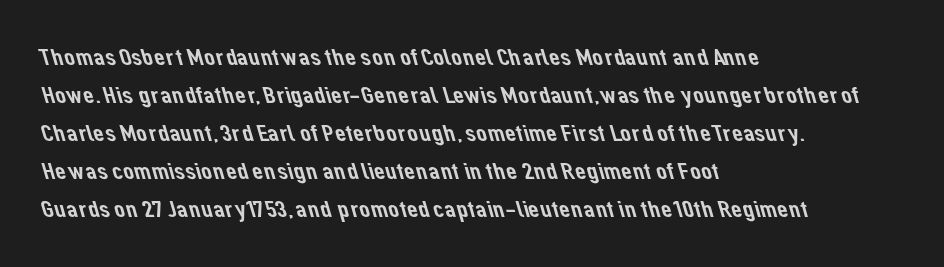
The image shows 24 px text type; set left-aligned, normal line spacing (1.58x), normal letter spacing, not underlined.
